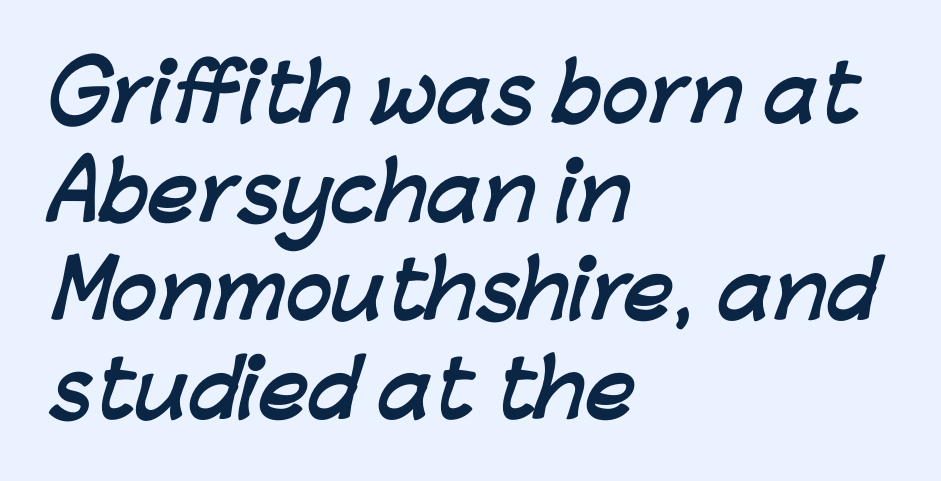
The image shows 77 px semibold sans-serif type; set left-aligned, normal line spacing (1.28x), normal letter spacing, not underlined; low stroke contrast and a medium x-height.
